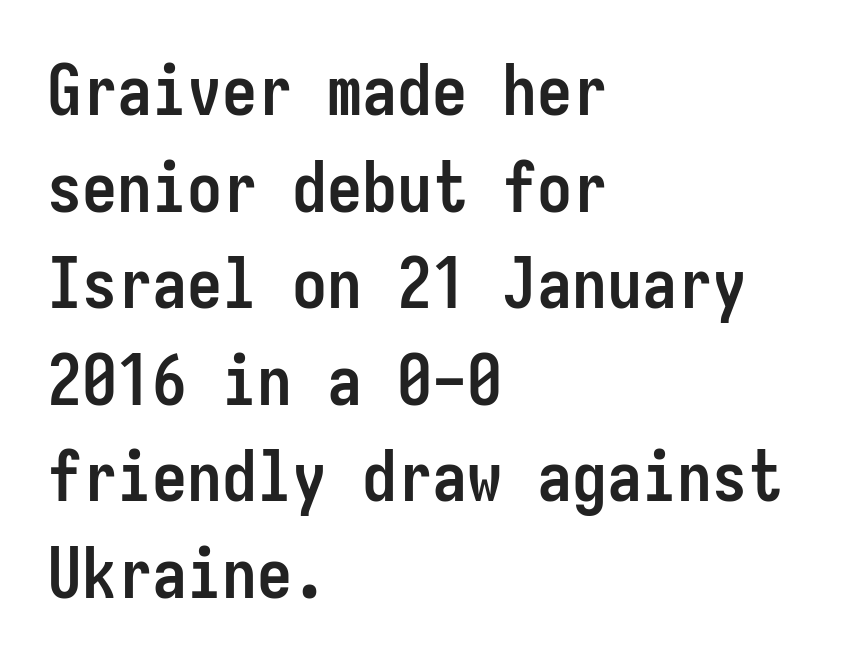
The image shows 70 px semibold, condensed sans-serif type, upright, monospaced; set left-aligned, normal line spacing (1.38x), normal letter spacing, not underlined; low stroke contrast and a medium x-height.
